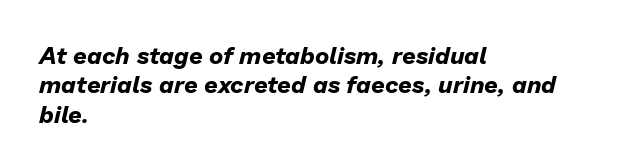
The image shows 24 px bold type, italic (leaning right); set left-aligned, line spacing 1.22x, normal letter spacing, not underlined.
